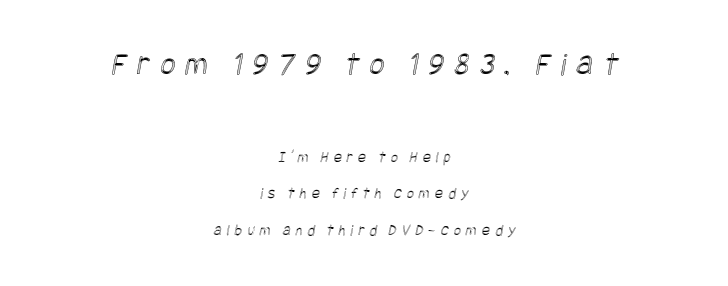
{"width": "condensed", "x_height": "large", "underline": "no", "align": "center", "line_spacing": "loose", "line_spacing_ratio": 2.28, "letter_spacing": "wide", "letter_spacing_em": 0.31, "larger_block": "first", "size_ratio": 2.06, "glyph_px": 33}
